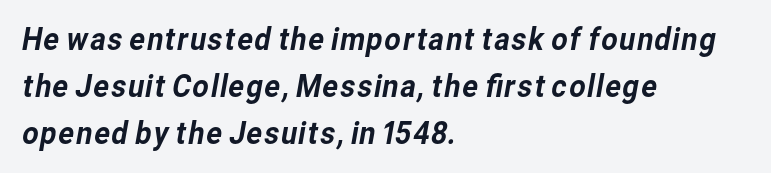
{"serif": "no", "width": "normal", "stroke_contrast": "low", "x_height": "medium", "monospaced": "no", "underline": "no", "align": "left", "line_spacing": "normal", "line_spacing_ratio": 1.47, "letter_spacing": "normal", "letter_spacing_em": 0.0, "glyph_px": 32}
